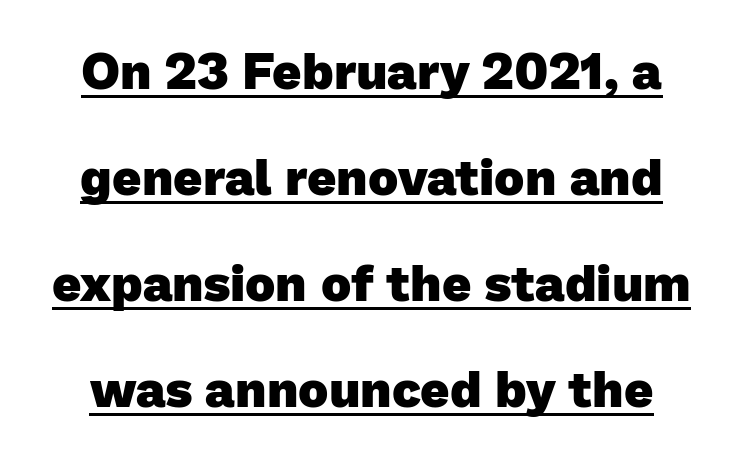
Q: Is the text bold? A: Yes.
Q: Is the typeface a serif or a sans-serif typeface? A: Sans-serif.
Q: Is the text underlined? A: Yes.
Q: Is the spacing between letters normal or unusually wide? A: Normal.
Q: Is the spacing between lines tight, normal or loose? A: Loose.
Q: Width (condensed, normal, or wide)? A: Normal.
Q: Stroke contrast? A: Low.
Q: x-height? A: Medium.
Q: Monospaced? A: No.
